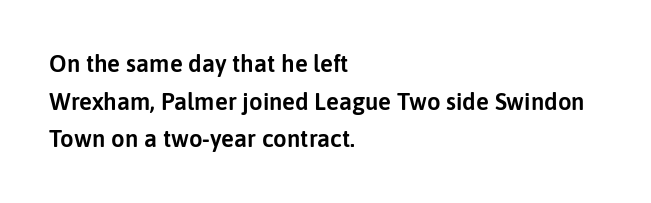
{"italic": "no", "underline": "no", "align": "left", "line_spacing": "normal", "line_spacing_ratio": 1.57, "letter_spacing": "normal", "letter_spacing_em": 0.0, "glyph_px": 24}
